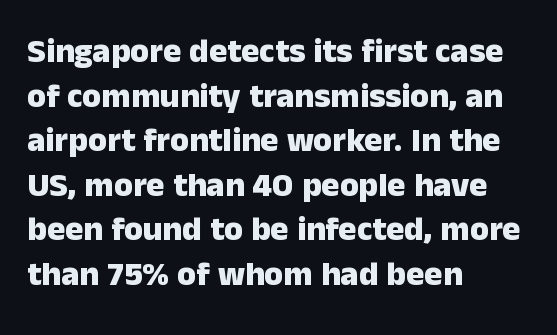
Q: Is the text bold? A: Yes.
Q: Is the text italic (slanted)? A: No, it is upright.
Q: Is the typeface a serif or a sans-serif typeface? A: Sans-serif.
Q: Is the text underlined? A: No.
Q: How is the paragraph aligned? A: Left-aligned.
Q: Is the spacing between letters normal or unusually wide? A: Normal.
Q: Is the spacing between lines tight, normal or loose? A: Normal.
Q: Width (condensed, normal, or wide)? A: Normal.
Q: Stroke contrast? A: Low.
Q: x-height? A: Medium.
Q: Monospaced? A: No.
